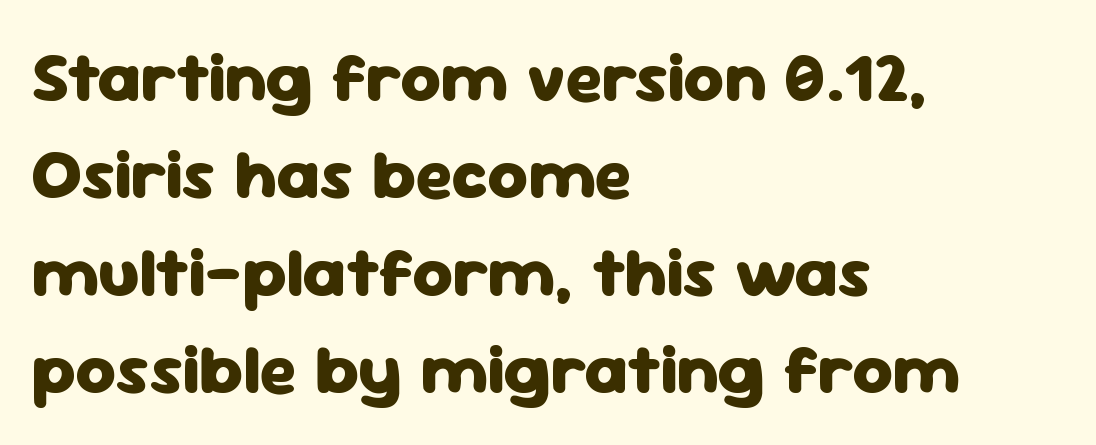
Just letters on the line, the space beneath them empty. How would I describe the line gaps? Plain and ordinary. Inter-character spacing is left at the font's built-in metrics. You'd pick this weight for a headline — it's a proper bold. Ordinary non-slanted type is in use. Stroke terminals: plain, sans-serif.
